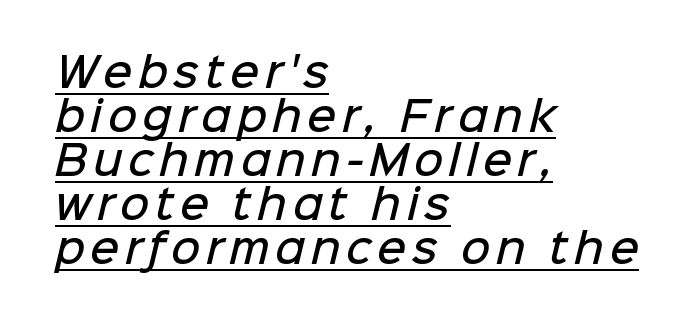
Q: Is the text bold? A: Semi-bold.
Q: Is the typeface a serif or a sans-serif typeface? A: Sans-serif.
Q: Is the text underlined? A: Yes.
Q: How is the paragraph aligned? A: Left-aligned.
Q: Is the spacing between lines tight, normal or loose? A: Tight.
Q: Width (condensed, normal, or wide)? A: Normal.
Q: Stroke contrast? A: Low.
Q: x-height? A: Medium.
Q: Monospaced? A: No.
